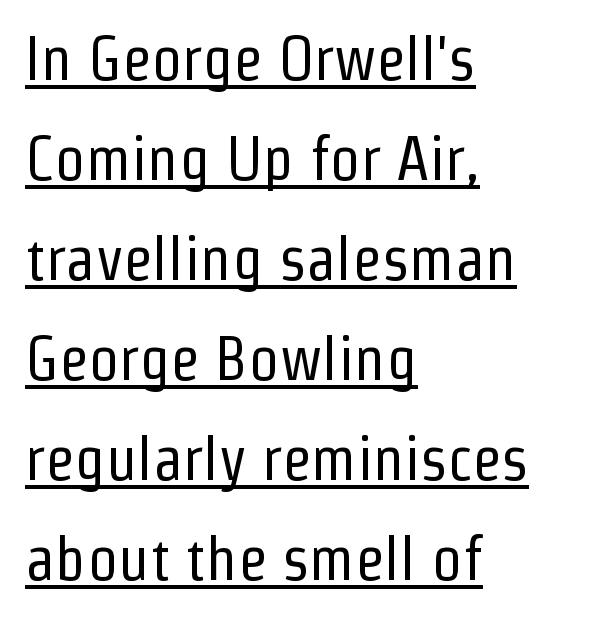
Q: Is the text bold? A: No.
Q: Is the text italic (slanted)? A: No, it is upright.
Q: Is the typeface a serif or a sans-serif typeface? A: Sans-serif.
Q: Is the text underlined? A: Yes.
Q: How is the paragraph aligned? A: Left-aligned.
Q: Is the spacing between letters normal or unusually wide? A: Normal.
Q: Is the spacing between lines tight, normal or loose? A: Normal.
Q: Width (condensed, normal, or wide)? A: Condensed.
Q: Stroke contrast? A: Low.
Q: x-height? A: Medium.
Q: Monospaced? A: No.
